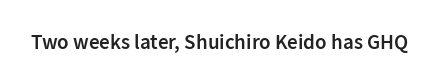
Q: Is the text bold? A: Semi-bold.
Q: Is the text italic (slanted)? A: No, it is upright.
Q: Is the text underlined? A: No.
Q: Is the spacing between letters normal or unusually wide? A: Normal.
